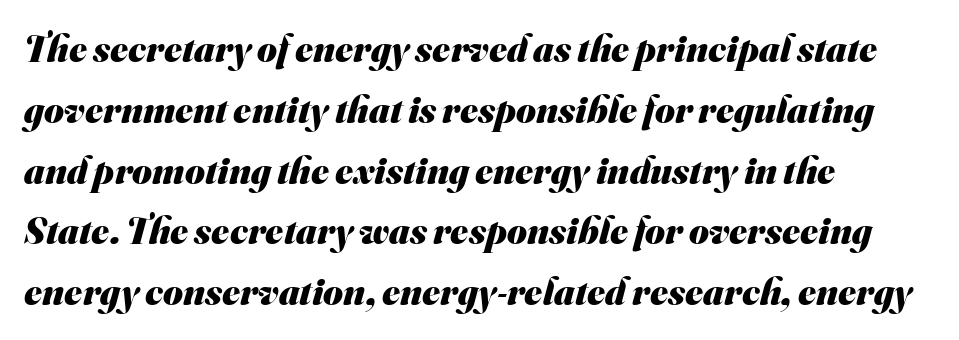
Here the designer chose a conventional face with non-uniform glyph widths. The font is running at its bold setting. Lines of text with bare space underneath. Is this a sans? Yes — the strokes have no serifs. Nothing unusual about the tracking: characters are spaced as the font intends.
